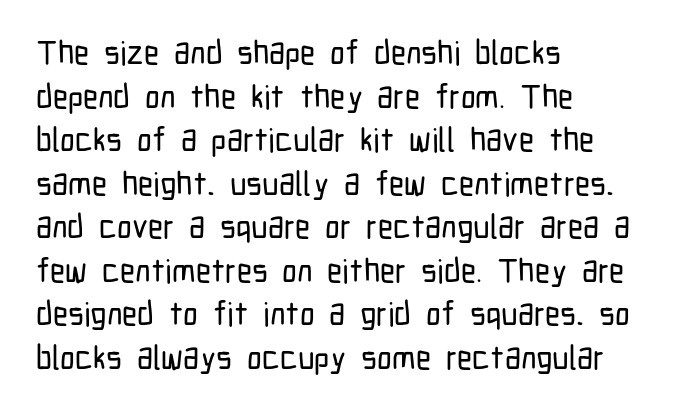
Check where the strokes stop: nothing finishes them off — pure sans. The area under the type is left untouched. In CSS terms this would be text-align: left. A typesetter would call this proportional, since set widths differ per character.
